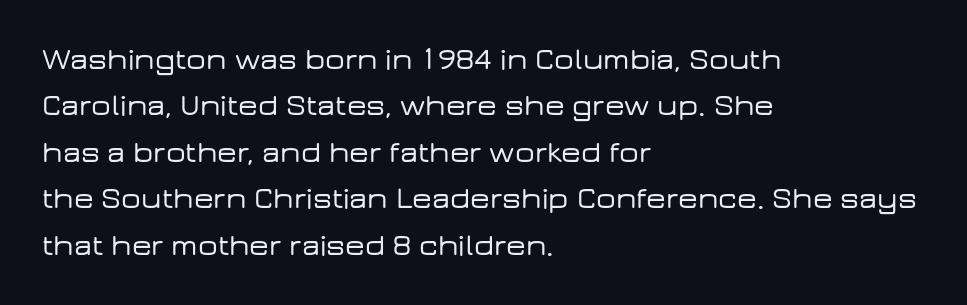
The image shows 31 px wide sans-serif type, upright; set left-aligned, normal line spacing (1.5x), normal letter spacing, not underlined; low stroke contrast and a medium x-height.
